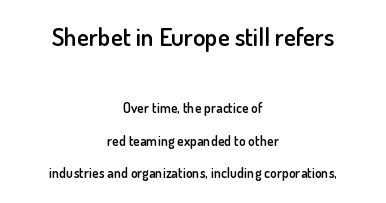
Q: Is the text bold? A: Semi-bold.
Q: Is the text italic (slanted)? A: No, it is upright.
Q: Is the text underlined? A: No.
Q: How is the paragraph aligned? A: Centered.
Q: Is the spacing between letters normal or unusually wide? A: Normal.
Q: Is the spacing between lines tight, normal or loose? A: Loose.
Q: Which block of text is set in a larger size, the first (top) or the second (bottom)? A: The first (top) one.
